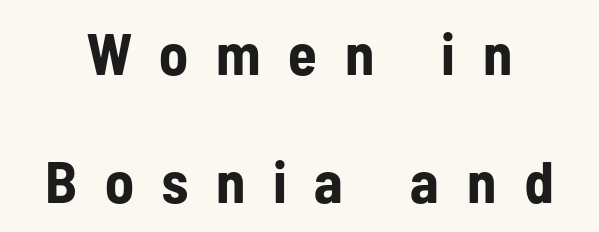
Q: Is the text bold? A: Yes.
Q: Is the text italic (slanted)? A: No, it is upright.
Q: Is the typeface a serif or a sans-serif typeface? A: Sans-serif.
Q: Is the text underlined? A: No.
Q: Is the spacing between letters normal or unusually wide? A: Unusually wide.
Q: Is the spacing between lines tight, normal or loose? A: Loose.
Q: Width (condensed, normal, or wide)? A: Condensed.
Q: Stroke contrast? A: Low.
Q: x-height? A: Medium.
Q: Monospaced? A: No.
